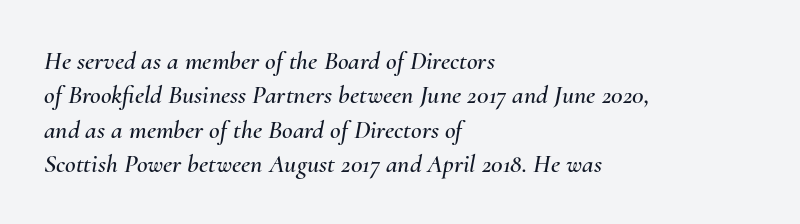
The image shows 26 px text type, italic (leaning right); set left-aligned, normal line spacing (1.32x), normal letter spacing, not underlined.
